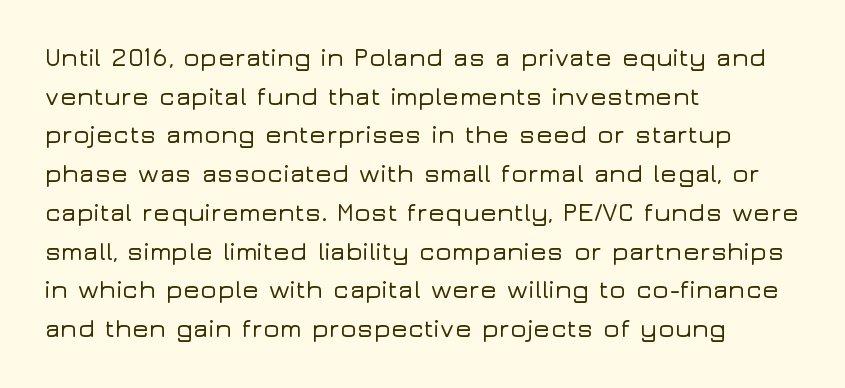
Inter-character spacing is left at the font's built-in metrics. Quick note: underline off. Horizontal alignment here is leftward, the default for most running prose. Posture: vertical. Line spacing here is normal.
